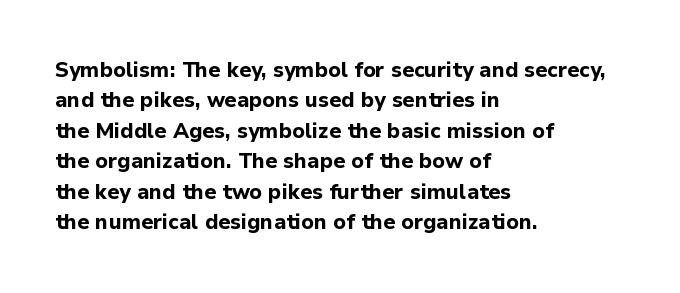
The image shows 21 px bold type, upright; set left-aligned, normal line spacing (1.45x), normal letter spacing, not underlined.
